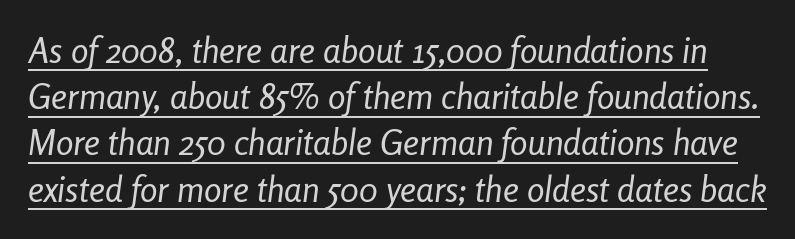
The image shows 35 px regular-weight, condensed type, italic (leaning right); set normal line spacing (1.32x), normal letter spacing, underlined; low stroke contrast and a medium x-height.
